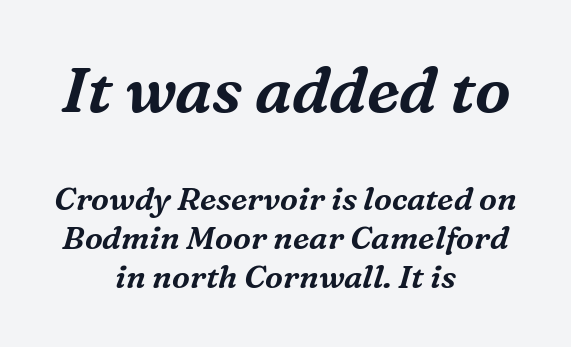
{"serif": "yes", "italic": "yes", "lean": "right", "slant_degrees": 16, "width": "normal", "stroke_contrast": "medium", "x_height": "medium", "monospaced": "no", "underline": "no", "align": "center", "line_spacing_ratio": 1.22, "letter_spacing": "normal", "letter_spacing_em": 0.0, "larger_block": "first", "size_ratio": 2.0, "glyph_px": 64}
